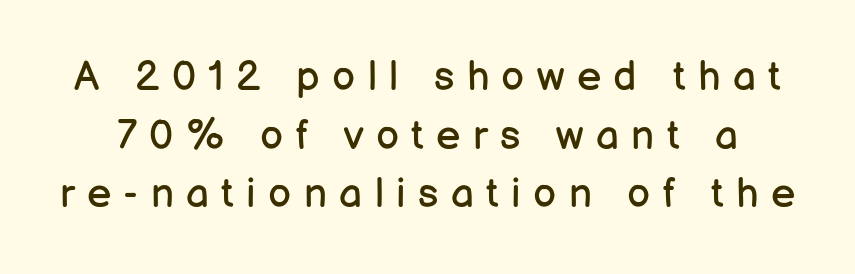
The image shows 41 px regular-weight sans-serif type, upright; set normal line spacing (1.43x), unusually wide letter spacing (+0.3 em), not underlined; low stroke contrast and a medium x-height.
